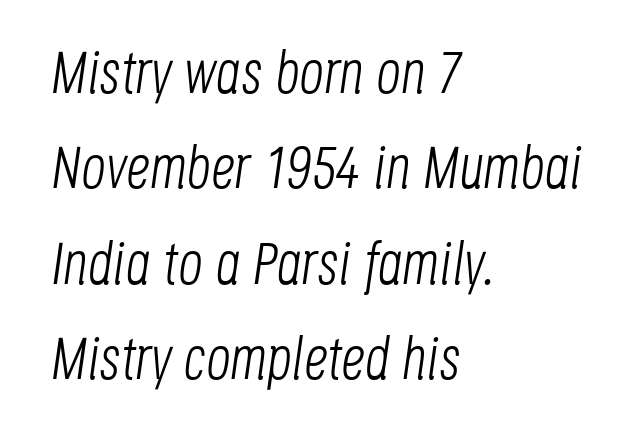
You can tell it's italic because the verticals aren't actually vertical. These glyphs show unthickened strokes, regular width or finer. Think of a printed novel: that variable character pitch is what you see here. The letterforms sit shoulder to shoulder at normal distance.
